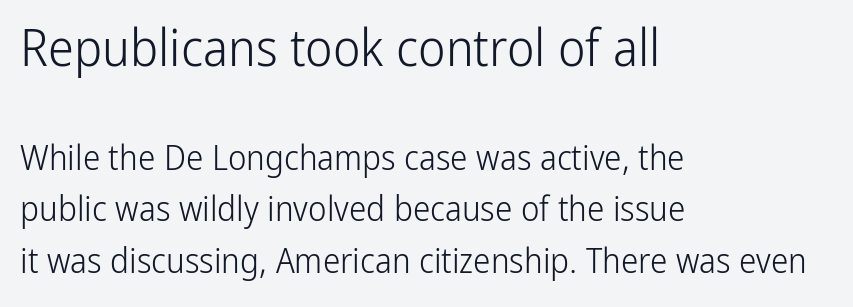
Successive baselines arrive at the customary interval. The rendering shrinks the type as you move from the upper chunk to the lower. Is there any slant? The stems are plumb. Check where the strokes stop: nothing finishes them off — pure sans. Horizontally, the lines are justified to the leading edge only.
